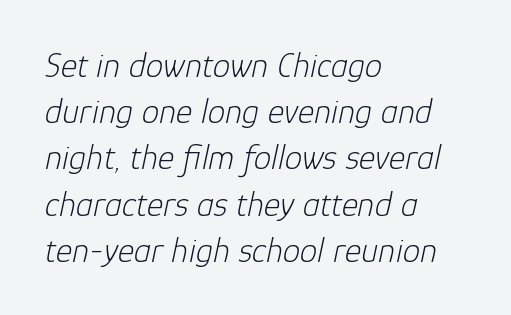
Inter-character spacing is left at the font's built-in metrics. Tall strokes in this sample are angled rather than plumb. The typesetter chose a ragged-right arrangement here. Think of a printed novel: that variable character pitch is what you see here. The cut favours lightness, reaching ordinary text weight at its darkest.
